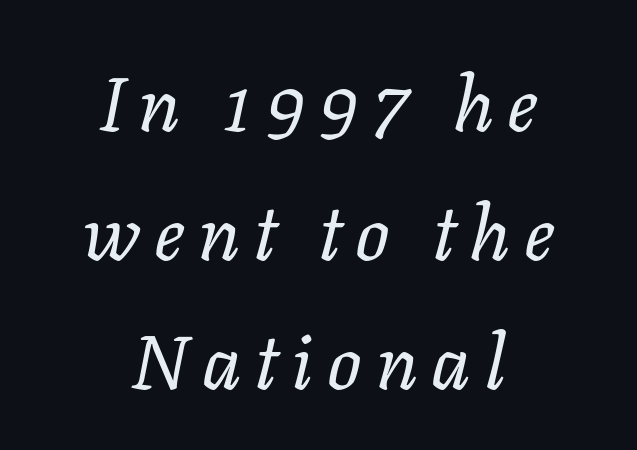
The letters look calm and open, with moderate or lighter stems. The passage shown leans; its letterforms are oblique. Is this a fixed-width face? No — the glyphs have proportional, varying widths. Where is the straight margin? There isn't one; the lines are centered. Rows of type keep a routine distance in the vertical direction. Letters rest on an invisible, unmarked baseline.
